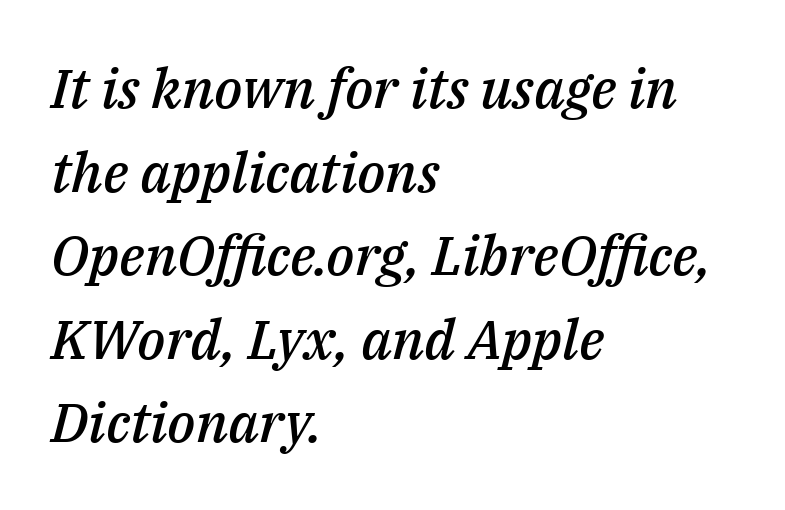
Bold? Not quite — semibold, heavier than regular but stopping short. Whoever set this chose a conventional vertical rhythm. Layout note: lines flush left. Here the designer chose a conventional face with non-uniform glyph widths. Honestly, there is no underline to notice here at all. This is oblique type, the kind used for emphasis or titles.
